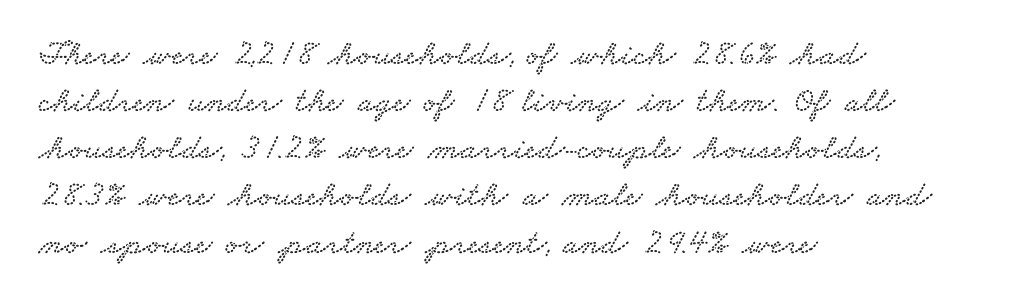
Quick note: interline space is typical. Does the copy run flush right? No — it runs flush left. No extra tracking has been applied to these lines.
